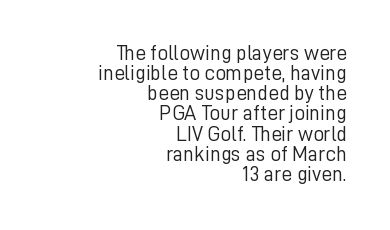
{"italic": "no", "bold": "no", "underline": "no", "align": "right", "line_spacing": "tight", "line_spacing_ratio": 0.96, "letter_spacing": "normal", "letter_spacing_em": 0.0, "glyph_px": 21}
